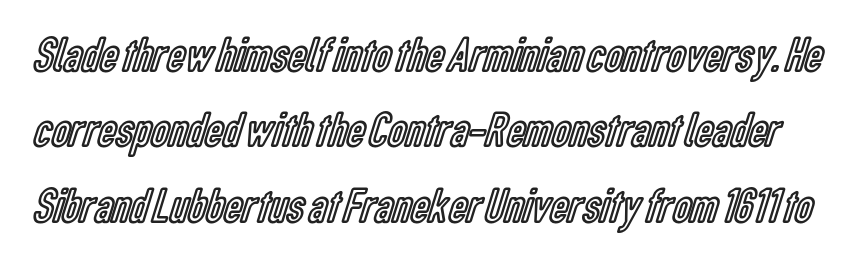
Each letter keeps its own natural width here, so spacing adapts to shape. Lines of text with bare space underneath. Nobody touched the tracking dial on this one. Regular leading.
